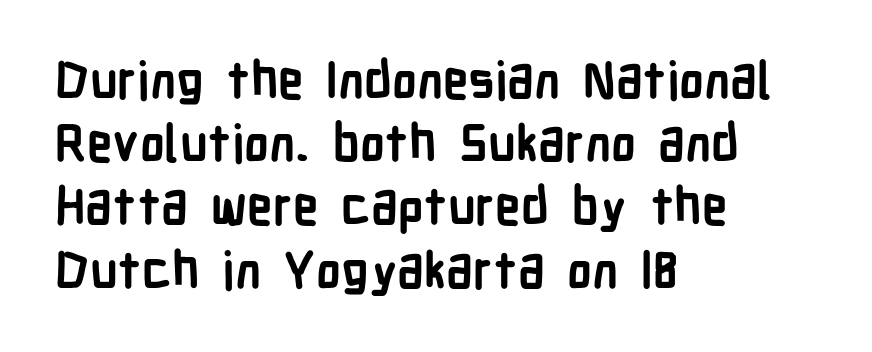
Q: Is the text bold? A: Yes.
Q: Is the text italic (slanted)? A: No, it is upright.
Q: Is the typeface a serif or a sans-serif typeface? A: Sans-serif.
Q: Is the text underlined? A: No.
Q: How is the paragraph aligned? A: Left-aligned.
Q: Is the spacing between letters normal or unusually wide? A: Normal.
Q: Width (condensed, normal, or wide)? A: Condensed.
Q: Stroke contrast? A: Low.
Q: x-height? A: Medium.
Q: Monospaced? A: No.
